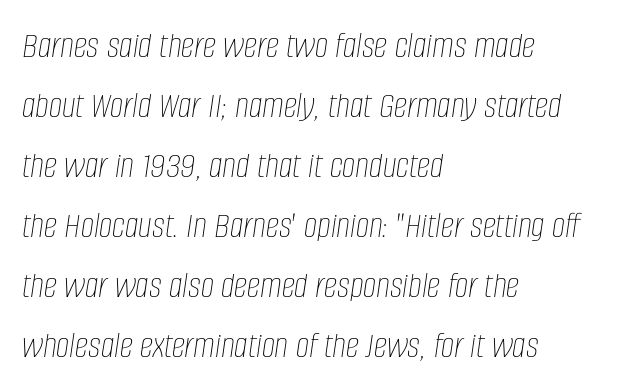
The image shows 38 px thin, condensed type, italic (leaning right); set left-aligned, normal line spacing (1.58x), normal letter spacing, not underlined; low stroke contrast and a large x-height.
